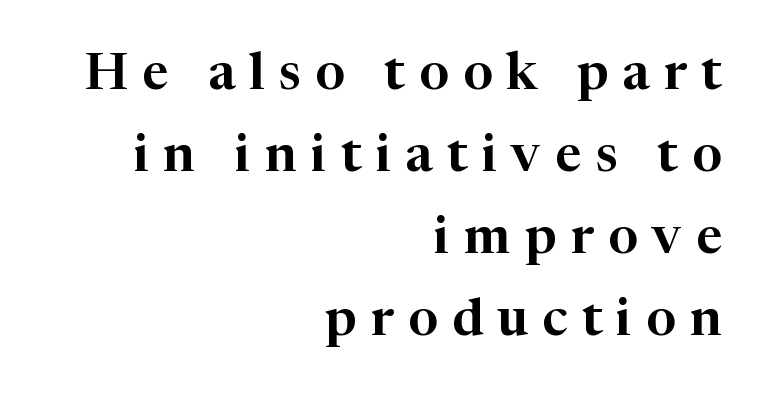
Spacing verdict: proportional, widths tailored to each character. Posture: vertical. Honestly, the letter spacing is so wide it's the main thing you notice. Whoever set this chose a conventional vertical rhythm. Horizontal alignment here is rightward, an uncommon choice for prose. Anything drawn beneath the words? Only blank space.
